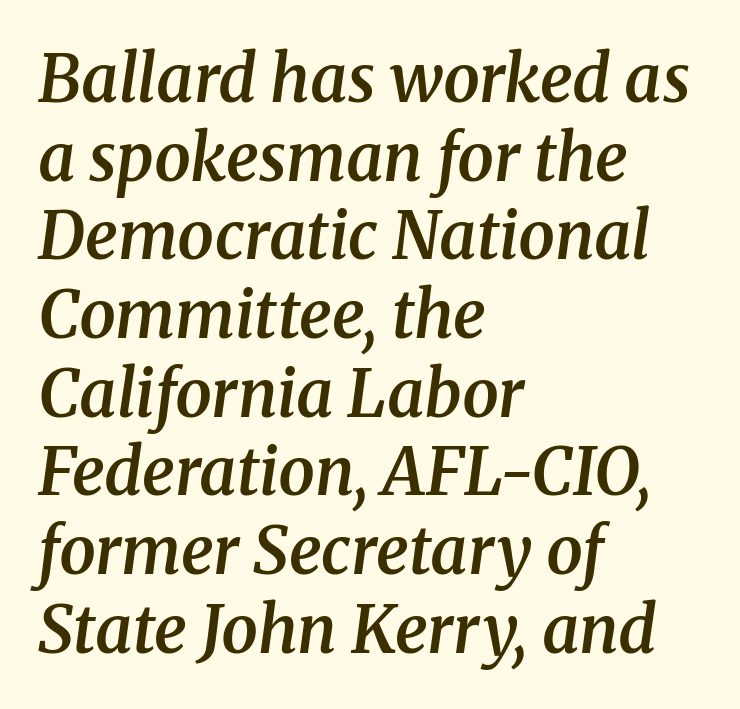
Q: Is the text bold? A: Semi-bold.
Q: Is the text italic (slanted)? A: Yes, it leans right by about 8 degrees.
Q: Is the typeface a serif or a sans-serif typeface? A: Serif.
Q: Is the text underlined? A: No.
Q: How is the paragraph aligned? A: Left-aligned.
Q: Is the spacing between letters normal or unusually wide? A: Normal.
Q: Width (condensed, normal, or wide)? A: Normal.
Q: Stroke contrast? A: Medium.
Q: x-height? A: Medium.
Q: Monospaced? A: No.
